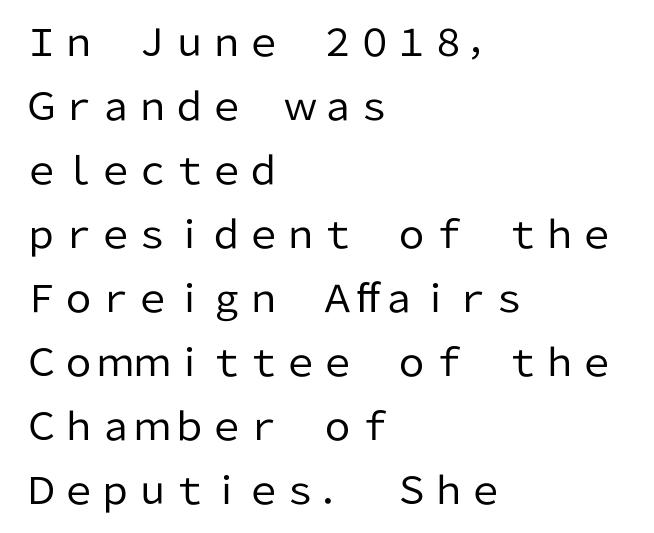
{"serif": "no", "italic": "no", "bold": "no", "weight": "regular", "width": "normal", "stroke_contrast": "low", "x_height": "medium", "monospaced": "no", "underline": "no", "align": "left", "line_spacing_ratio": 1.73, "letter_spacing": "normal", "letter_spacing_em": 0.0, "glyph_px": 37}
